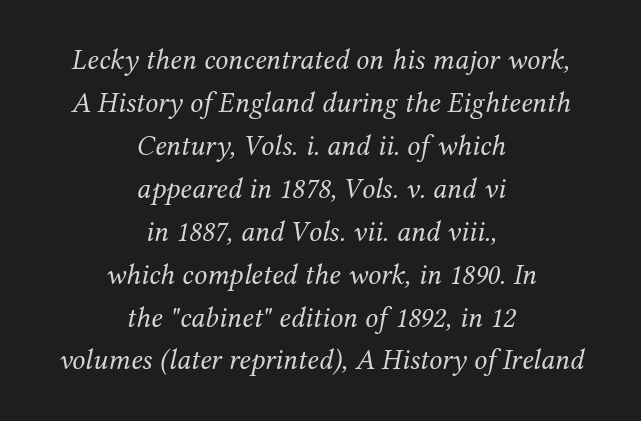
Quick note: interline space is typical. Tall strokes in this sample are angled rather than plumb. The lines are quadded center. Plain, unruled lines of type. Small tapered or slab feet sit at the stroke ends, so this counts as serif.
